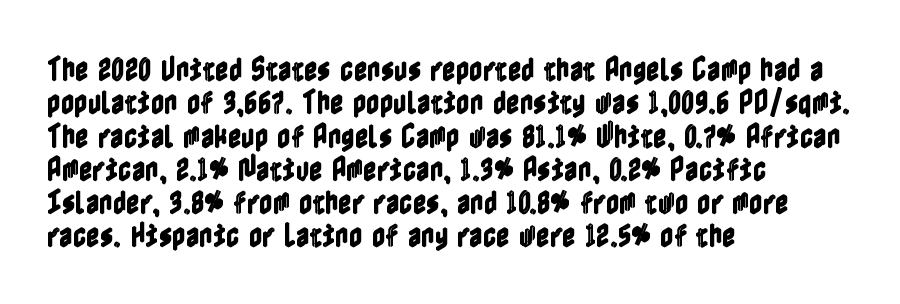
Beneath every word, the page is bare. Evenly set lines give the paragraph a standard silhouette. The compositor pushed each line to the left boundary. Spacing between characters is what you'd get straight out of the box. When letters stand straight like this, we call the style roman or upright.
